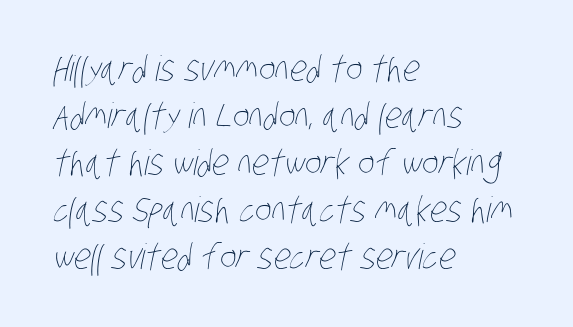
The image shows 35 px thin, condensed type; set left-aligned, normal line spacing (1.34x), normal letter spacing, not underlined; low stroke contrast and a large x-height.
